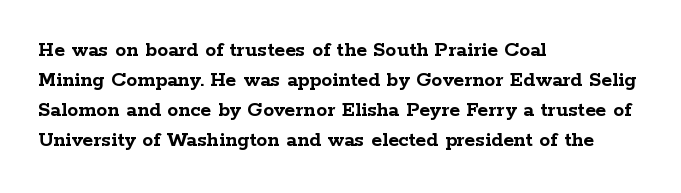
The image shows 22 px bold type, upright; set left-aligned, normal line spacing (1.37x), normal letter spacing, not underlined.
